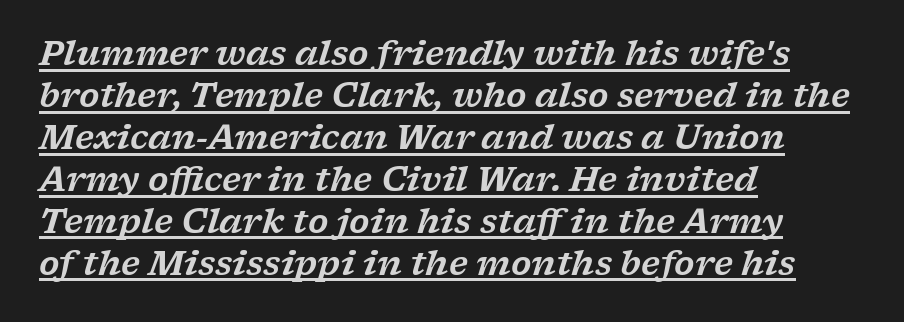
{"serif": "yes", "italic": "yes", "lean": "right", "slant_degrees": 17, "width": "wide", "stroke_contrast": "low", "x_height": "medium", "monospaced": "no", "underline": "yes", "align": "left", "line_spacing": "normal", "line_spacing_ratio": 1.27, "letter_spacing": "normal", "letter_spacing_em": 0.0, "glyph_px": 33}
